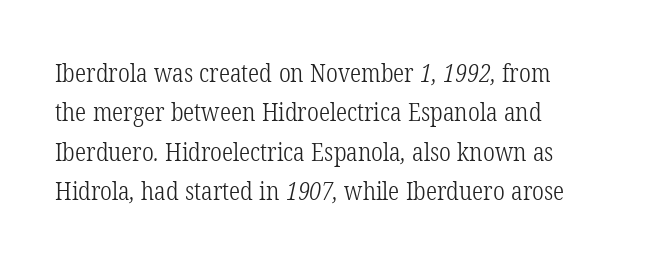
The image shows 25 px text type; set left-aligned, normal line spacing (1.58x), normal letter spacing, not underlined.
